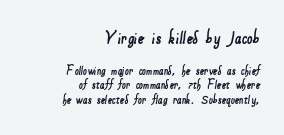
{"underline": "no", "align": "right", "line_spacing": "tight", "line_spacing_ratio": 1.04, "letter_spacing": "normal", "letter_spacing_em": 0.0, "larger_block": "first", "size_ratio": 1.43, "glyph_px": 20}
